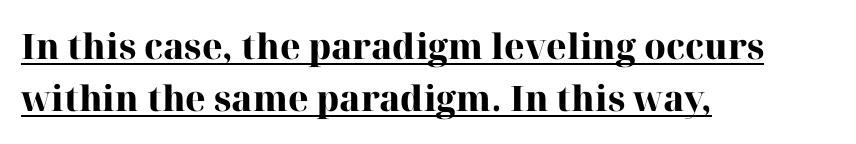
Q: Is the text bold? A: Yes.
Q: Is the text italic (slanted)? A: No, it is upright.
Q: Is the typeface a serif or a sans-serif typeface? A: Serif.
Q: Is the text underlined? A: Yes.
Q: How is the paragraph aligned? A: Left-aligned.
Q: Is the spacing between letters normal or unusually wide? A: Normal.
Q: Is the spacing between lines tight, normal or loose? A: Normal.
Q: Width (condensed, normal, or wide)? A: Normal.
Q: Stroke contrast? A: High.
Q: x-height? A: Medium.
Q: Monospaced? A: No.
